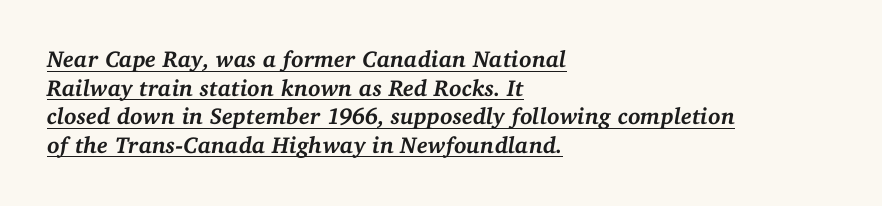
The image shows 23 px bold type, italic (leaning right); set left-aligned, line spacing 1.24x, normal letter spacing, underlined.
